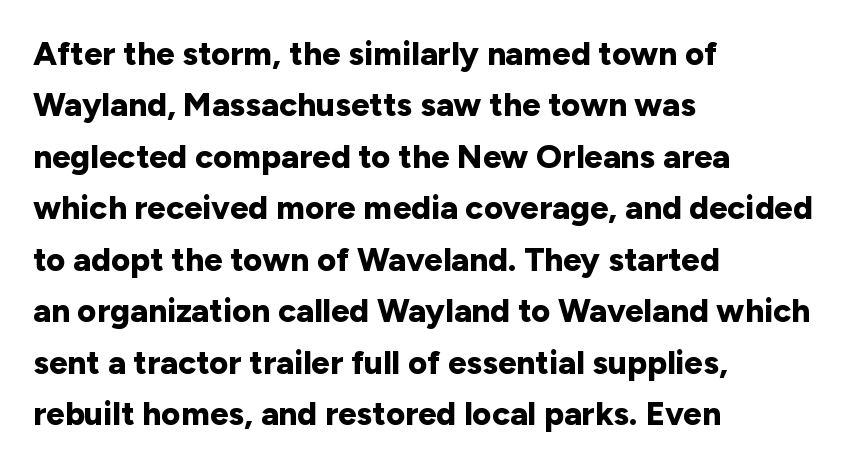
Q: Is the text bold? A: Yes.
Q: Is the text italic (slanted)? A: No, it is upright.
Q: Is the typeface a serif or a sans-serif typeface? A: Sans-serif.
Q: Is the text underlined? A: No.
Q: How is the paragraph aligned? A: Left-aligned.
Q: Is the spacing between letters normal or unusually wide? A: Normal.
Q: Is the spacing between lines tight, normal or loose? A: Normal.
Q: Width (condensed, normal, or wide)? A: Normal.
Q: Stroke contrast? A: Low.
Q: x-height? A: Medium.
Q: Monospaced? A: No.
